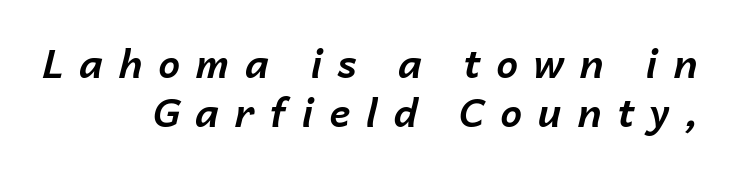
{"italic": "yes", "lean": "right", "slant_degrees": 14, "bold": "yes", "weight": "bold", "width": "normal", "stroke_contrast": "low", "x_height": "medium", "monospaced": "no", "underline": "no", "align": "right", "line_spacing": "normal", "line_spacing_ratio": 1.25, "letter_spacing": "wide", "letter_spacing_em": 0.4, "glyph_px": 39}
